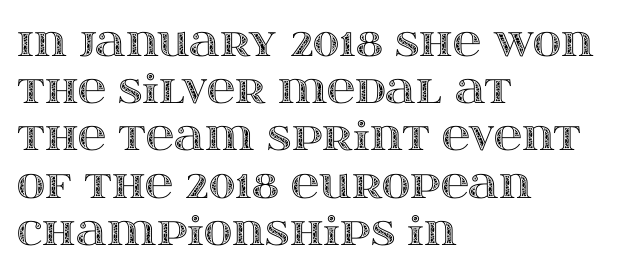
Every row of glyphs begins at an identical x-position on the left. Honestly, the letter spacing is just normal — you wouldn't notice it. Every stem runs plumb, perpendicular to the baseline. Letters rest on an invisible, unmarked baseline.
